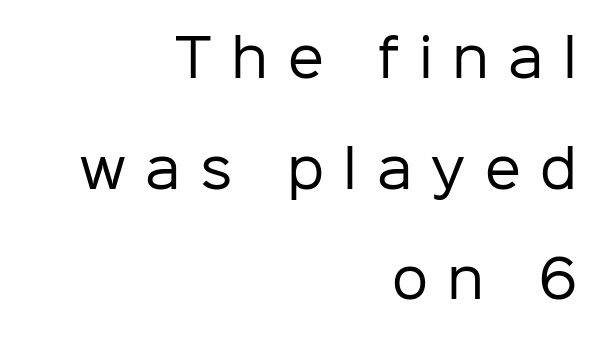
{"serif": "no", "italic": "no", "bold": "no", "weight": "regular", "width": "normal", "stroke_contrast": "low", "x_height": "medium", "monospaced": "no", "underline": "no", "align": "right", "line_spacing": "loose", "line_spacing_ratio": 2.17, "letter_spacing": "wide", "letter_spacing_em": 0.38, "glyph_px": 51}
